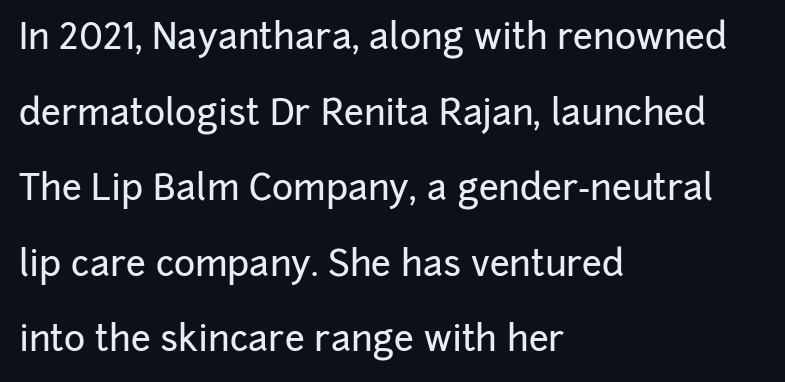
Character widths vary here, with narrow letters taking less room than wide ones. The face used here is rendered with its standard letterfit. Anything drawn beneath the words? Only blank space. Regarding leading, the lines here are spaced well apart.
